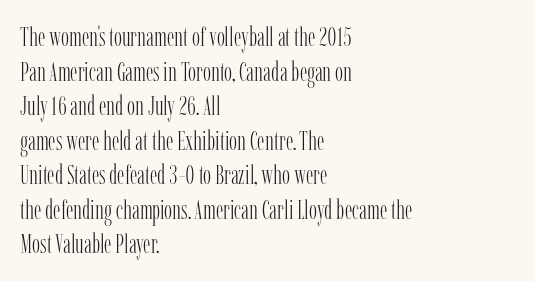
The image shows 27 px text type, upright; set left-aligned, normal line spacing (1.28x), normal letter spacing, not underlined.
